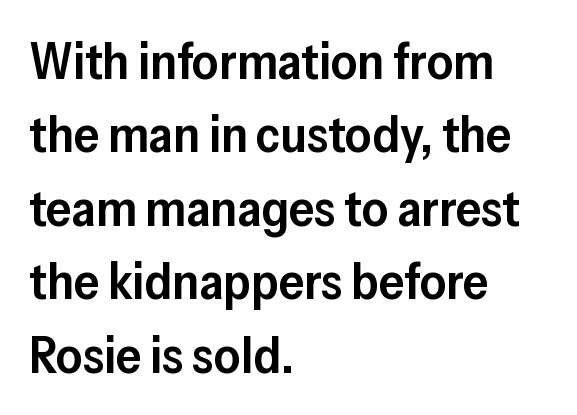
The image shows 51 px semibold sans-serif type, upright; set left-aligned, normal line spacing (1.44x), normal letter spacing, not underlined; low stroke contrast and a medium x-height.
